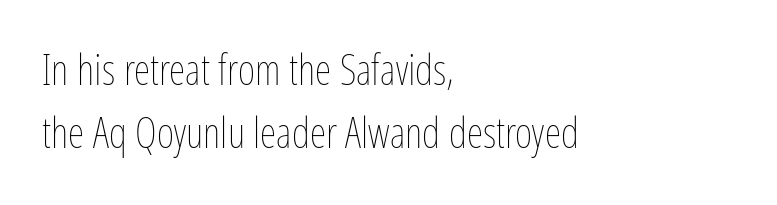
The image shows 42 px thin, condensed type, upright; set left-aligned, normal line spacing (1.5x), normal letter spacing, not underlined; low stroke contrast and a medium x-height.
